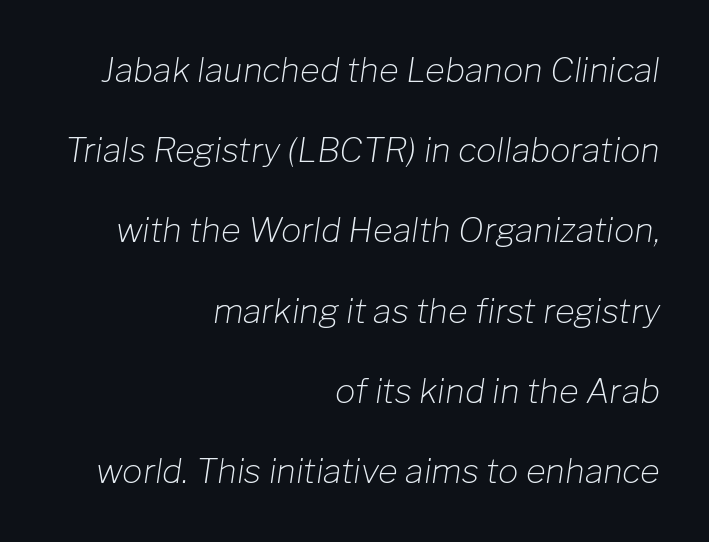
The image shows 34 px light type, italic (leaning right); set right-aligned, loose line spacing (2.36x), normal letter spacing, not underlined; low stroke contrast and a medium x-height.
